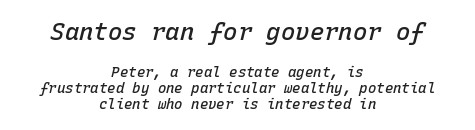
{"italic": "yes", "lean": "right", "slant_degrees": 15, "bold": "semi", "underline": "no", "align": "center", "line_spacing": "tight", "line_spacing_ratio": 1.13, "letter_spacing": "normal", "letter_spacing_em": 0.0, "larger_block": "first", "size_ratio": 1.71, "glyph_px": 24}
